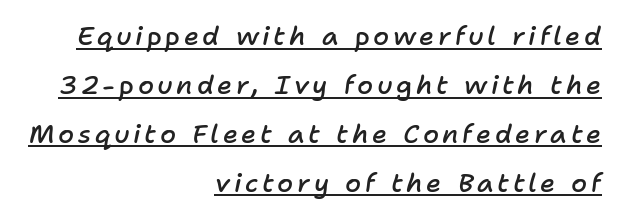
Emphasis is given by a line drawn under the lettering. Compared with ordinary roman type, these characters are visibly tilted. These lines stack with their right ends in a neat column. Strokes here are thickened, but only to semibold level.
